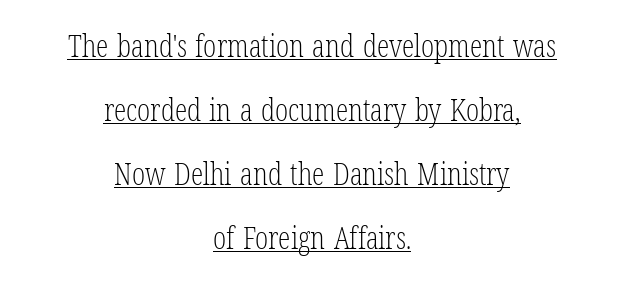
Q: Is the text bold? A: No.
Q: Is the text italic (slanted)? A: No, it is upright.
Q: Is the typeface a serif or a sans-serif typeface? A: Serif.
Q: Is the text underlined? A: Yes.
Q: How is the paragraph aligned? A: Centered.
Q: Is the spacing between letters normal or unusually wide? A: Normal.
Q: Is the spacing between lines tight, normal or loose? A: Loose.
Q: Width (condensed, normal, or wide)? A: Condensed.
Q: Stroke contrast? A: Low.
Q: x-height? A: Medium.
Q: Monospaced? A: No.
